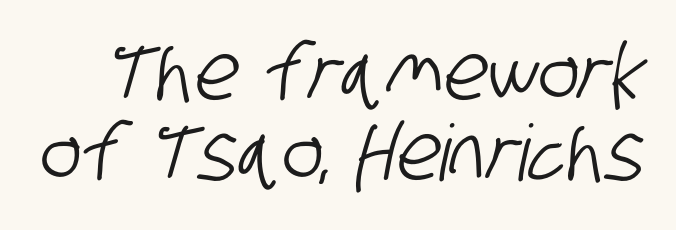
{"serif": "no", "width": "condensed", "stroke_contrast": "low", "x_height": "large", "monospaced": "no", "underline": "no", "line_spacing": "tight", "line_spacing_ratio": 1.03, "letter_spacing": "normal", "letter_spacing_em": 0.0, "glyph_px": 78}
